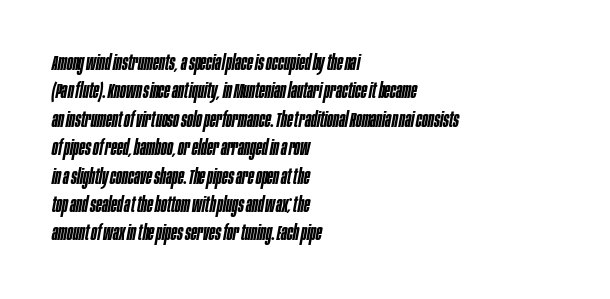
What weight is shown? A semibold, between regular and bold. No word sits above an underline. Students, observe: this is what conventionally led text looks like. The lettering tilts uniformly, giving the passage an italic look. You could call the tracking neutral — neither tight nor loose.
